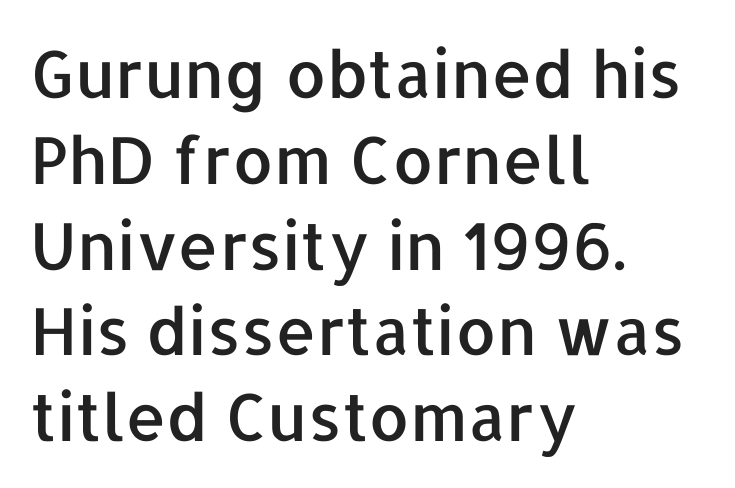
{"serif": "no", "italic": "no", "width": "normal", "stroke_contrast": "low", "x_height": "medium", "monospaced": "no", "underline": "no", "align": "left", "line_spacing": "normal", "line_spacing_ratio": 1.32, "letter_spacing": "normal", "letter_spacing_em": 0.0, "glyph_px": 65}
